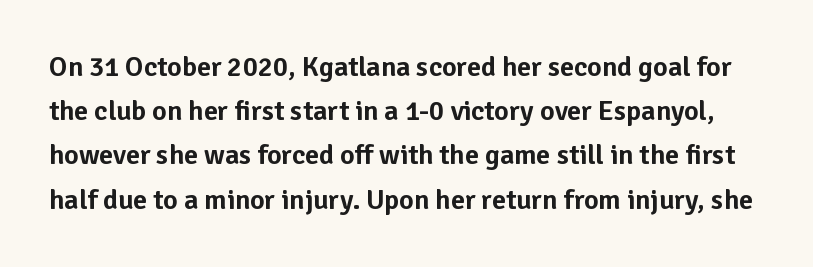
The tracking reads as untouched default to a designer's eye. This is the regular roman posture of the typeface. Descenders hang freely into open space. The letters advance in unequal steps, a hallmark of proportional type. The vertical gap from one line to the next is medium. Classification — sans serif.
